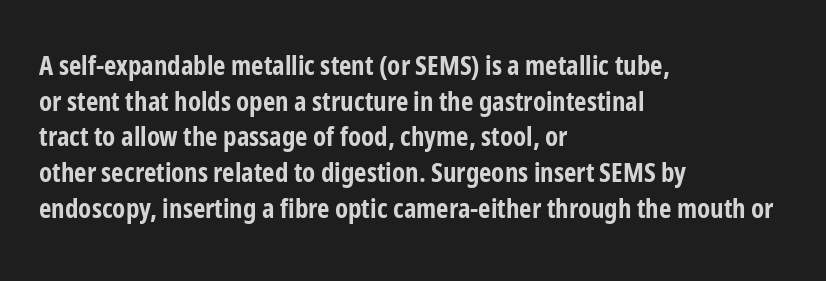
The image shows 27 px bold type, upright; set left-aligned, normal line spacing (1.32x), normal letter spacing, not underlined.
